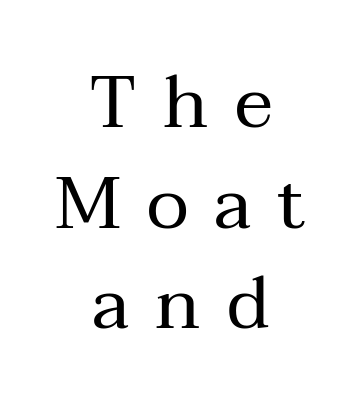
Q: Is the text bold? A: No.
Q: Is the text italic (slanted)? A: No, it is upright.
Q: Is the typeface a serif or a sans-serif typeface? A: Serif.
Q: Is the text underlined? A: No.
Q: How is the paragraph aligned? A: Centered.
Q: Is the spacing between letters normal or unusually wide? A: Unusually wide.
Q: Is the spacing between lines tight, normal or loose? A: Normal.
Q: Width (condensed, normal, or wide)? A: Normal.
Q: Stroke contrast? A: Medium.
Q: x-height? A: Medium.
Q: Monospaced? A: No.
